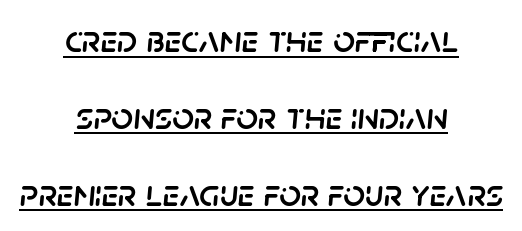
You could fit nearly another row in the gap between these rows. No extra tracking has been applied to these lines. The rag falls on both sides of this text block equally. Observe the lean: these are italic letterforms. Think of a printed novel: that variable character pitch is what you see here.
